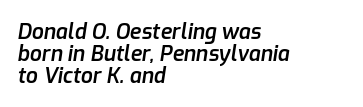
{"italic": "yes", "lean": "right", "slant_degrees": 9, "bold": "semi", "underline": "no", "align": "left", "line_spacing": "tight", "line_spacing_ratio": 1.04, "letter_spacing": "normal", "letter_spacing_em": 0.0, "glyph_px": 21}
